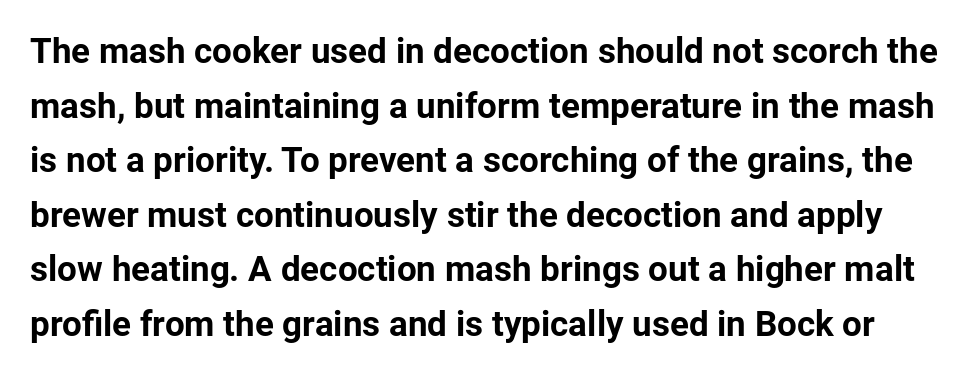
The tracking reads as untouched default to a designer's eye. A typesetter would call this leading conventional body-copy spacing. Nothing sits at the stroke ends, so this counts as sans-serif. Descender tails drop into unmarked territory. Every letter is thick-stroked: bold, no question. Ordinary non-slanted type is in use.
